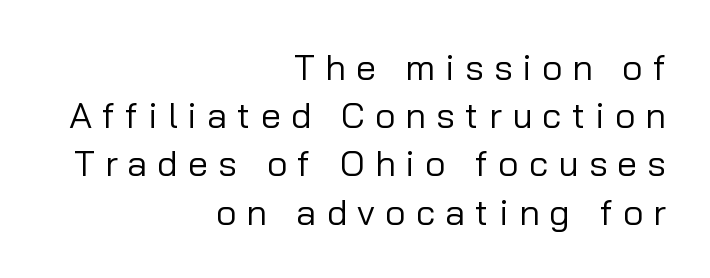
The rendering shows plain stroke endings on the letterforms — a sans-serif design. Check the space under the baseline: it is left empty. Successive baselines arrive at the customary interval. The axis of the letterforms is exactly vertical. Is the letter spacing exaggerated? Yes — the characters are pushed far apart.
